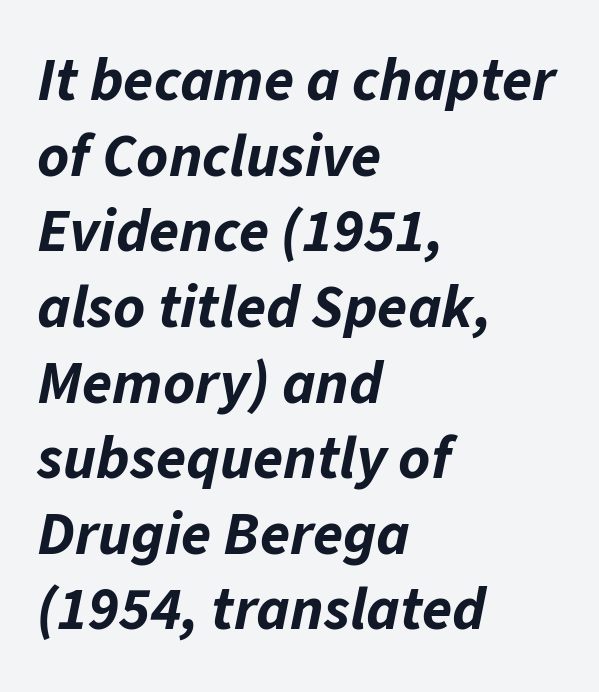
The image shows 61 px bold type, italic (leaning right); set left-aligned, line spacing 1.24x, normal letter spacing, not underlined; low stroke contrast and a medium x-height.
